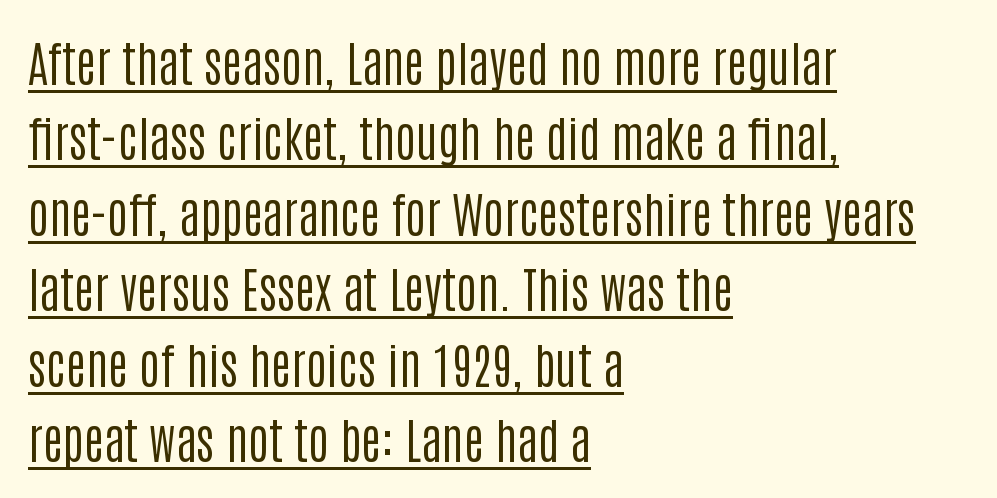
{"serif": "no", "italic": "no", "bold": "no", "weight": "regular", "width": "condensed", "stroke_contrast": "low", "x_height": "large", "monospaced": "no", "underline": "yes", "align": "left", "line_spacing": "normal", "line_spacing_ratio": 1.54, "letter_spacing": "normal", "letter_spacing_em": 0.0, "glyph_px": 49}
